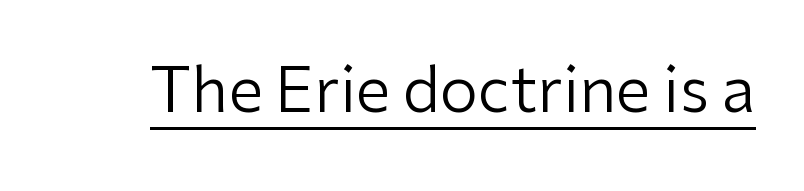
Q: Is the text bold? A: No.
Q: Is the text italic (slanted)? A: No, it is upright.
Q: Is the typeface a serif or a sans-serif typeface? A: Sans-serif.
Q: Is the text underlined? A: Yes.
Q: Is the spacing between letters normal or unusually wide? A: Normal.
Q: Width (condensed, normal, or wide)? A: Normal.
Q: Stroke contrast? A: Low.
Q: x-height? A: Medium.
Q: Monospaced? A: No.
